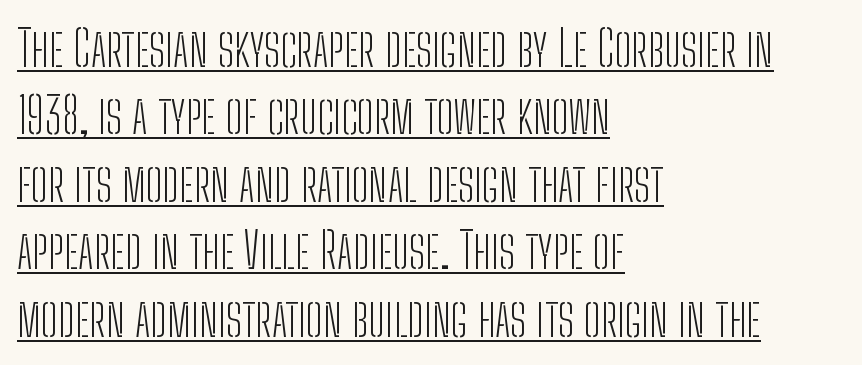
{"serif": "no", "italic": "no", "bold": "no", "weight": "light", "width": "condensed", "stroke_contrast": "low", "x_height": "medium", "monospaced": "no", "underline": "yes", "align": "left", "line_spacing": "normal", "line_spacing_ratio": 1.35, "letter_spacing": "normal", "letter_spacing_em": 0.0, "glyph_px": 50}
